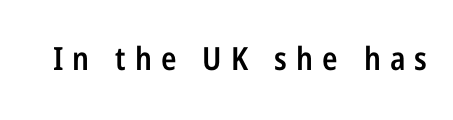
{"serif": "no", "italic": "no", "bold": "semi", "weight": "semibold", "width": "condensed", "stroke_contrast": "low", "x_height": "medium", "monospaced": "no", "underline": "no", "letter_spacing": "wide", "letter_spacing_em": 0.28, "glyph_px": 32}
